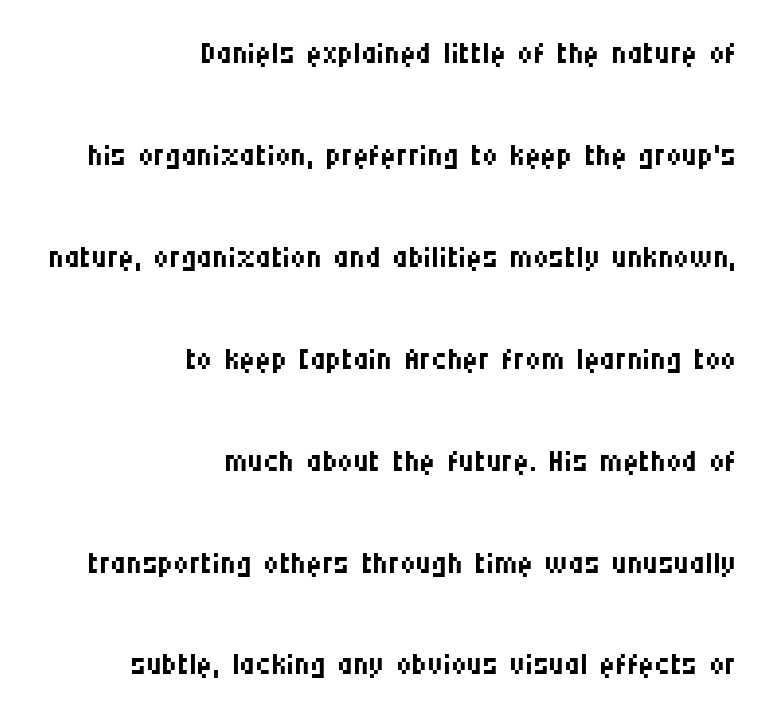
The image shows 43 px regular-weight, condensed sans-serif type, upright; set right-aligned, loose line spacing (2.37x), normal letter spacing, not underlined; medium stroke contrast and a large x-height.
